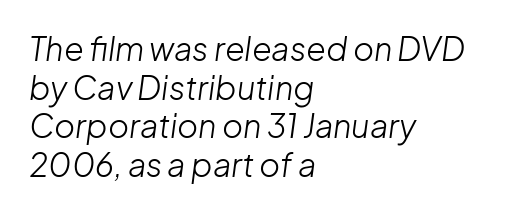
Q: Is the text bold? A: No.
Q: Is the text italic (slanted)? A: Yes, it leans right by about 8 degrees.
Q: Is the text underlined? A: No.
Q: How is the paragraph aligned? A: Left-aligned.
Q: Is the spacing between letters normal or unusually wide? A: Normal.
Q: Width (condensed, normal, or wide)? A: Normal.
Q: Stroke contrast? A: Low.
Q: x-height? A: Medium.
Q: Monospaced? A: No.
